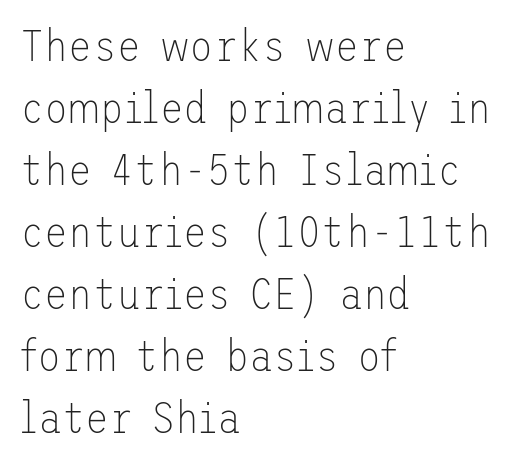
Q: Is the text bold? A: No.
Q: Is the text italic (slanted)? A: No, it is upright.
Q: Is the typeface a serif or a sans-serif typeface? A: Sans-serif.
Q: Is the text underlined? A: No.
Q: How is the paragraph aligned? A: Left-aligned.
Q: Is the spacing between letters normal or unusually wide? A: Normal.
Q: Is the spacing between lines tight, normal or loose? A: Normal.
Q: Width (condensed, normal, or wide)? A: Normal.
Q: Stroke contrast? A: Low.
Q: x-height? A: Medium.
